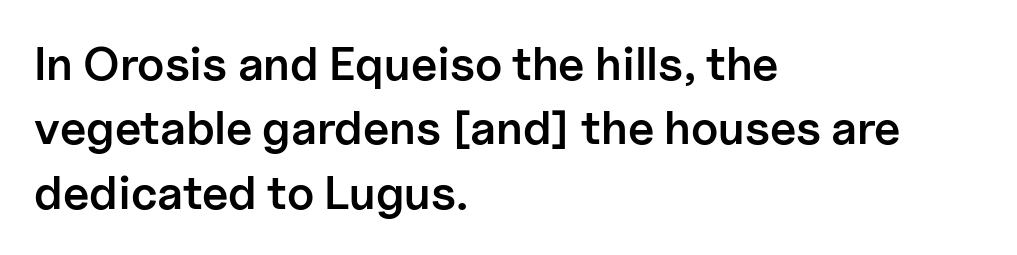
The image shows 47 px semibold sans-serif type, upright; set left-aligned, normal line spacing (1.37x), normal letter spacing, not underlined; low stroke contrast and a medium x-height.
